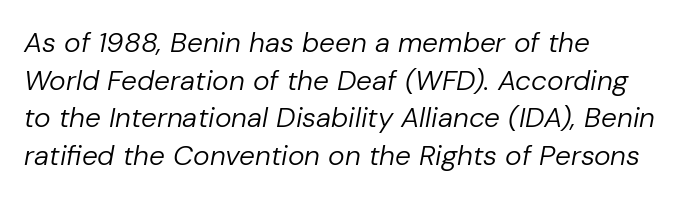
{"italic": "yes", "lean": "right", "slant_degrees": 10, "bold": "no", "weight": "regular", "width": "normal", "stroke_contrast": "low", "x_height": "medium", "monospaced": "no", "underline": "no", "align": "left", "line_spacing": "normal", "line_spacing_ratio": 1.34, "letter_spacing": "normal", "letter_spacing_em": 0.0, "glyph_px": 28}
